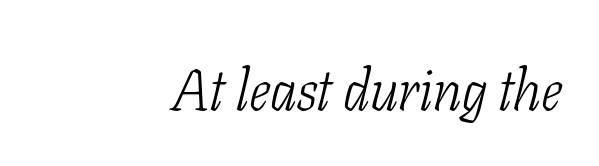
{"serif": "yes", "italic": "yes", "lean": "right", "slant_degrees": 11, "bold": "no", "weight": "light", "width": "condensed", "stroke_contrast": "low", "x_height": "medium", "monospaced": "no", "underline": "no", "align": "right", "letter_spacing": "normal", "letter_spacing_em": 0.0, "glyph_px": 58}
